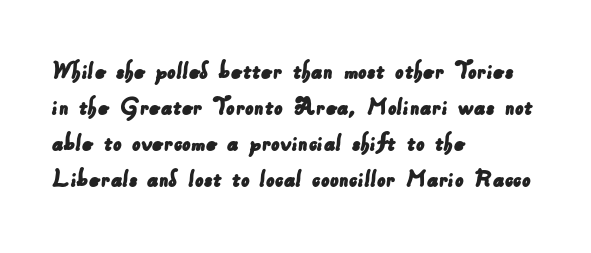
Nobody touched the tracking dial on this one. Which margin do the lines hug? The left one — the right edge is uneven. The passage shown is not underscored anywhere. Compared with typical paragraphs, the rows here are spaced about the same.
